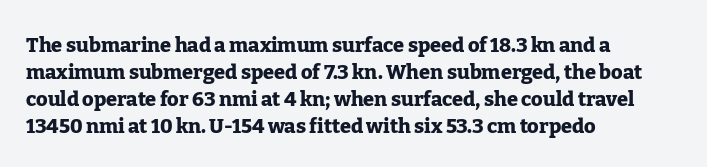
The font's upright variant was chosen for this text. Notice how the passage keeps a crisp vertical edge on the left only. Honestly, the row spacing looks completely unremarkable. Bare-footed words on every line.
